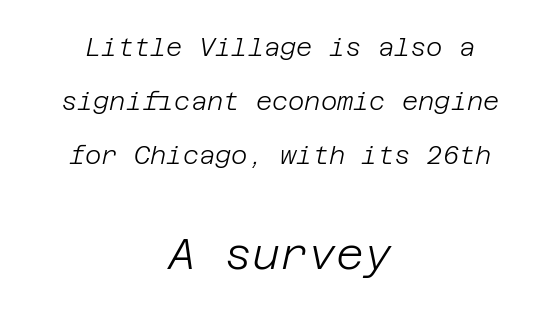
Type size steps up from the first block to the second. Would a proofreader flag this as italicized? Yes. No word sits above an underline. Each word holds together tightly as a unit, with standard inter-letter gaps. The paragraph shown floats in the horizontal middle.
